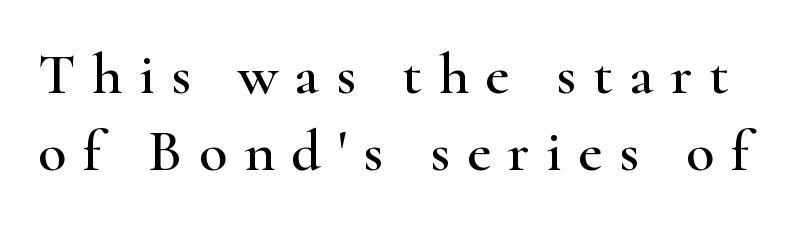
Q: Is the text italic (slanted)? A: No, it is upright.
Q: Is the typeface a serif or a sans-serif typeface? A: Serif.
Q: Is the text underlined? A: No.
Q: Is the spacing between letters normal or unusually wide? A: Unusually wide.
Q: Is the spacing between lines tight, normal or loose? A: Normal.
Q: Width (condensed, normal, or wide)? A: Wide.
Q: Stroke contrast? A: High.
Q: x-height? A: Small.
Q: Monospaced? A: No.
